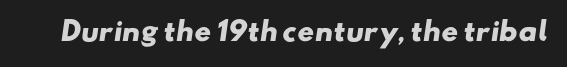
Set as a true bold cut, around the 700 mark. No word sits above an underline. Nothing unusual about the tracking: characters are spaced as the font intends.
